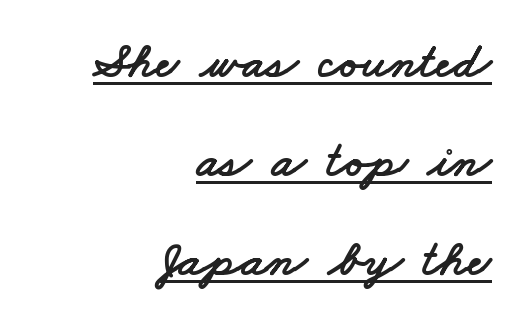
Q: Is the typeface a serif or a sans-serif typeface? A: Sans-serif.
Q: Is the text underlined? A: Yes.
Q: How is the paragraph aligned? A: Right-aligned.
Q: Is the spacing between letters normal or unusually wide? A: Normal.
Q: Is the spacing between lines tight, normal or loose? A: Loose.
Q: Width (condensed, normal, or wide)? A: Wide.
Q: Stroke contrast? A: Low.
Q: x-height? A: Small.
Q: Monospaced? A: No.
